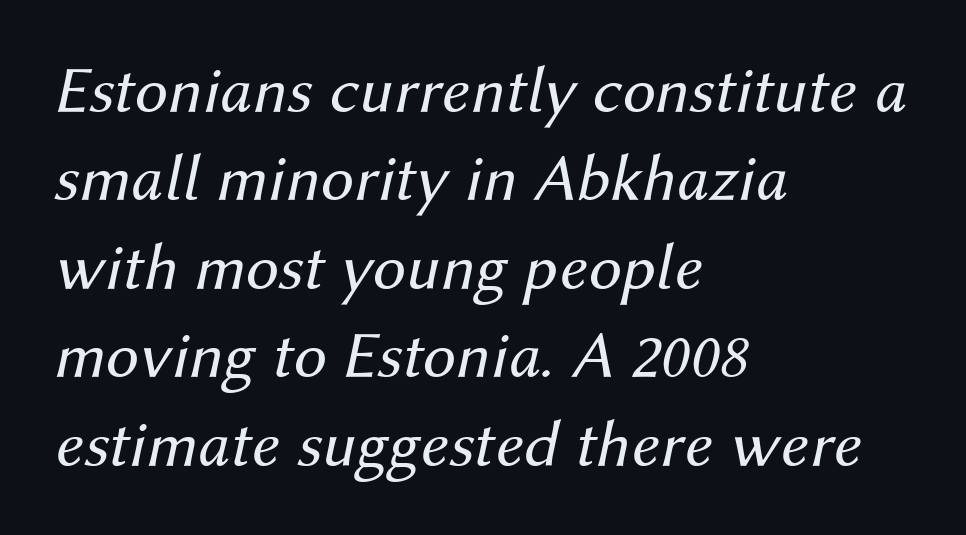
Q: Is the text bold? A: No.
Q: Is the text italic (slanted)? A: Yes, it leans right by about 12 degrees.
Q: Is the text underlined? A: No.
Q: How is the paragraph aligned? A: Left-aligned.
Q: Is the spacing between letters normal or unusually wide? A: Normal.
Q: Is the spacing between lines tight, normal or loose? A: Normal.
Q: Width (condensed, normal, or wide)? A: Normal.
Q: Stroke contrast? A: Medium.
Q: x-height? A: Medium.
Q: Monospaced? A: No.
